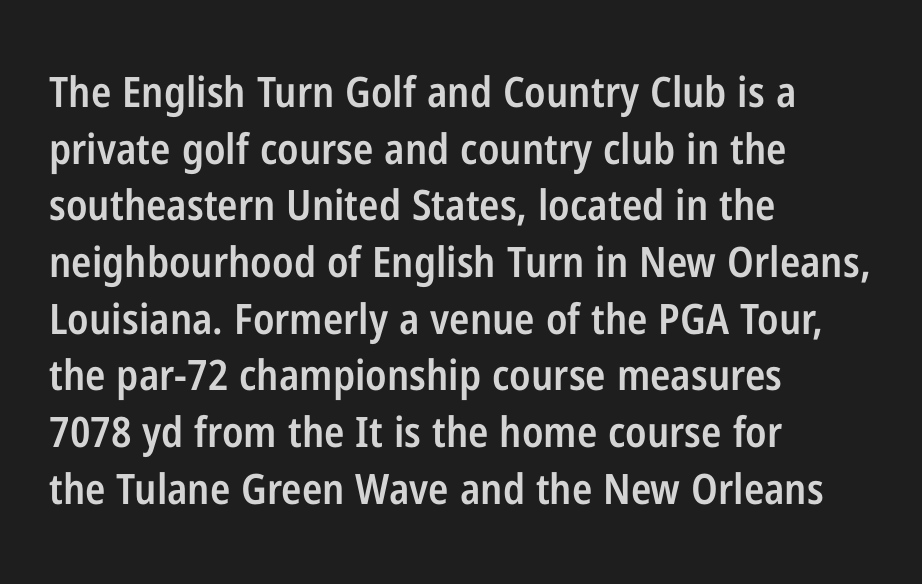
The image shows 42 px semibold, condensed sans-serif type, upright; set left-aligned, normal line spacing (1.35x), normal letter spacing, not underlined; low stroke contrast and a medium x-height.
